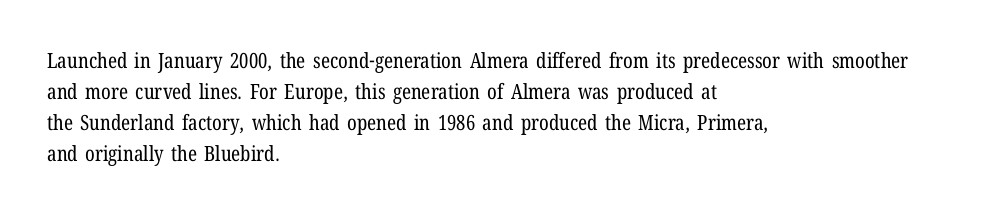
Q: Is the text bold? A: No.
Q: Is the text italic (slanted)? A: No, it is upright.
Q: Is the text underlined? A: No.
Q: How is the paragraph aligned? A: Left-aligned.
Q: Is the spacing between letters normal or unusually wide? A: Normal.
Q: Is the spacing between lines tight, normal or loose? A: Normal.
